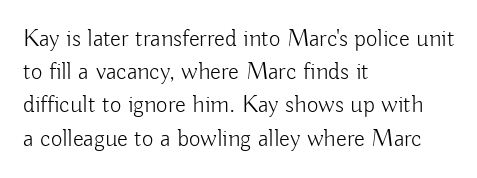
The image shows 25 px text type, upright; set left-aligned, normal line spacing (1.33x), normal letter spacing, not underlined.
